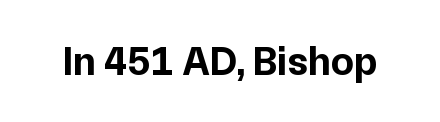
The image shows 41 px bold sans-serif type, upright; set normal letter spacing, not underlined; low stroke contrast and a medium x-height.
